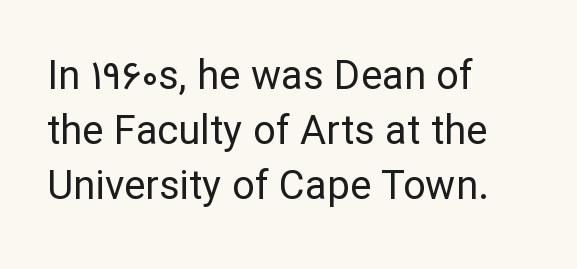
{"serif": "no", "italic": "no", "bold": "no", "weight": "regular", "width": "normal", "stroke_contrast": "low", "x_height": "medium", "monospaced": "no", "underline": "no", "align": "left", "line_spacing": "normal", "line_spacing_ratio": 1.38, "letter_spacing": "normal", "letter_spacing_em": 0.0, "glyph_px": 40}
